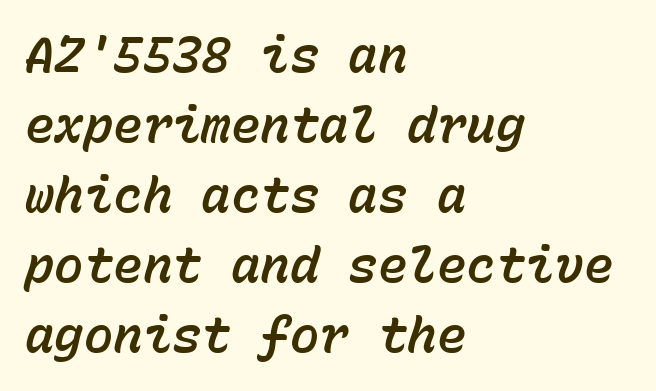
Honestly, there is no underline to notice here at all. Each letter, wide or thin by design, is forced into the same width here. Is the type slanted? Yes — the strokes lean at a clear angle. Tracking value appears to be zero — textbook default spacing.
